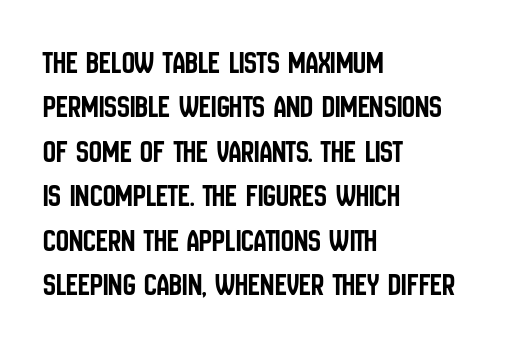
Q: Is the text italic (slanted)? A: No, it is upright.
Q: Is the typeface a serif or a sans-serif typeface? A: Sans-serif.
Q: Is the text underlined? A: No.
Q: How is the paragraph aligned? A: Left-aligned.
Q: Is the spacing between letters normal or unusually wide? A: Normal.
Q: Is the spacing between lines tight, normal or loose? A: Normal.
Q: Width (condensed, normal, or wide)? A: Condensed.
Q: Stroke contrast? A: Low.
Q: x-height? A: Large.
Q: Monospaced? A: No.
